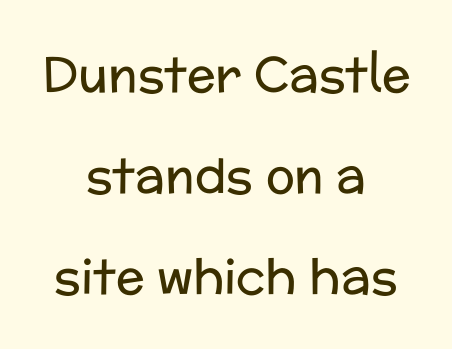
The image shows 48 px regular-weight sans-serif type, upright; set centered, loose line spacing (2.1x), normal letter spacing, not underlined; low stroke contrast and a medium x-height.
